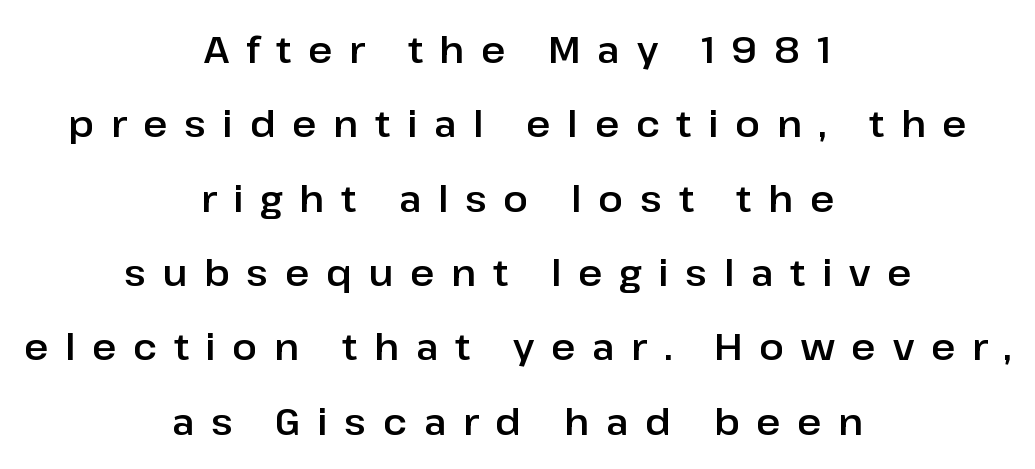
Glyph-to-glyph distance is far greater than everyday printed text. The lines are spread far apart with generous leading. A typesetter would mark this as roman, not italic. Both edges are ragged and mirror each other, which tells us the setting is centered. What kind of face is this? One without serifs — a sans.
